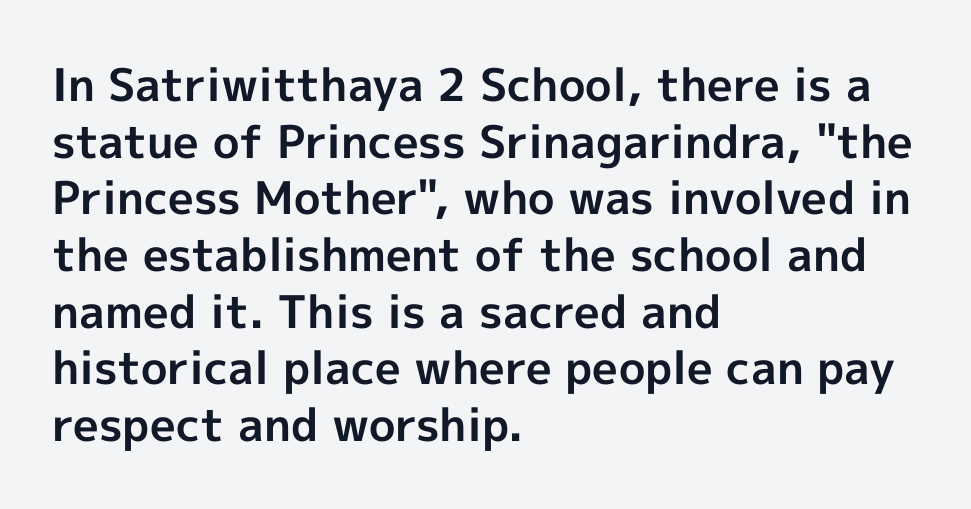
This sample uses plain, unmodified letter spacing. Varying glyph widths throughout — classic text-font behaviour. The rows are spaced the way most documents space them. Plenty of ink on the page — the face is bold.
